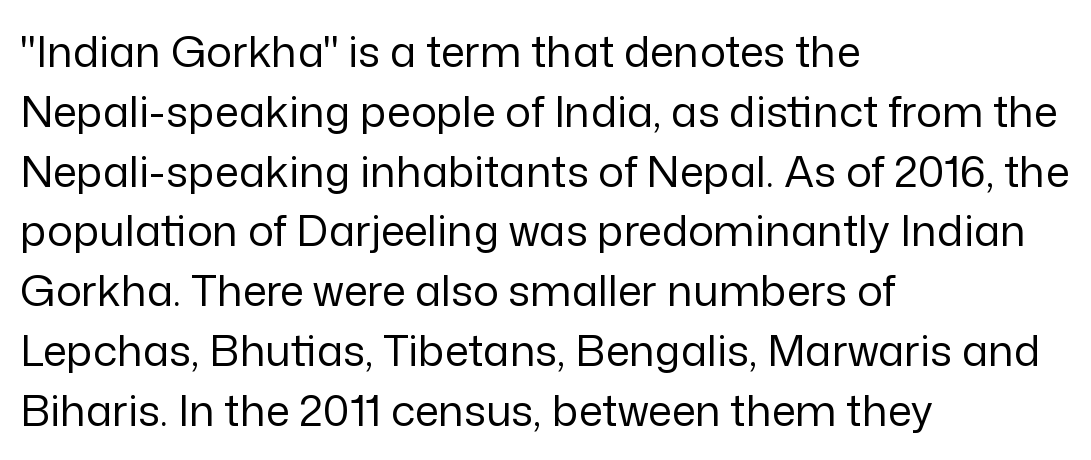
Q: Is the text bold? A: No.
Q: Is the text italic (slanted)? A: No, it is upright.
Q: Is the typeface a serif or a sans-serif typeface? A: Sans-serif.
Q: Is the text underlined? A: No.
Q: How is the paragraph aligned? A: Left-aligned.
Q: Is the spacing between letters normal or unusually wide? A: Normal.
Q: Is the spacing between lines tight, normal or loose? A: Normal.
Q: Width (condensed, normal, or wide)? A: Normal.
Q: Stroke contrast? A: Low.
Q: x-height? A: Medium.
Q: Monospaced? A: No.
